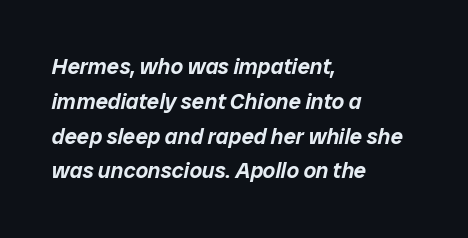
Style check: oblique. Typeset ragged right — the left edge is the straight one. Nothing unusual about the tracking: characters are spaced as the font intends. The passage shown stacks its lines at a standard gap.
